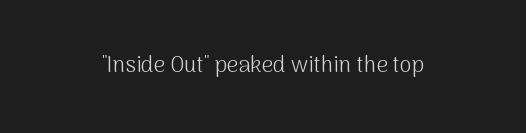
Q: Is the text bold? A: No.
Q: Is the text italic (slanted)? A: No, it is upright.
Q: Is the text underlined? A: No.
Q: How is the paragraph aligned? A: Centered.
Q: Is the spacing between letters normal or unusually wide? A: Normal.
